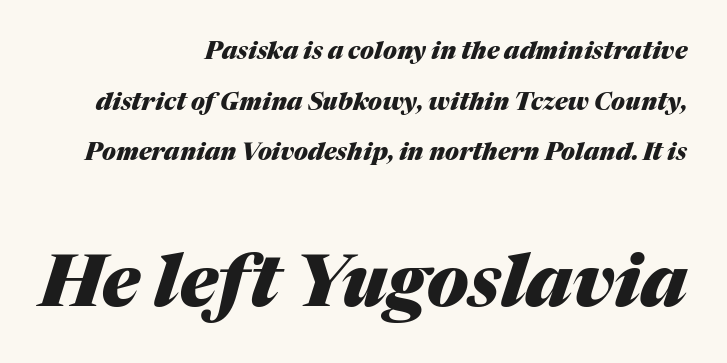
Q: Is the text bold? A: Yes.
Q: Is the text italic (slanted)? A: Yes, it leans right by about 17 degrees.
Q: Is the text underlined? A: No.
Q: How is the paragraph aligned? A: Right-aligned.
Q: Is the spacing between letters normal or unusually wide? A: Normal.
Q: Is the spacing between lines tight, normal or loose? A: Loose.
Q: Which block of text is set in a larger size, the first (top) or the second (bottom)? A: The second (bottom) one.
Q: Width (condensed, normal, or wide)? A: Normal.
Q: Stroke contrast? A: Medium.
Q: x-height? A: Medium.
Q: Monospaced? A: No.
